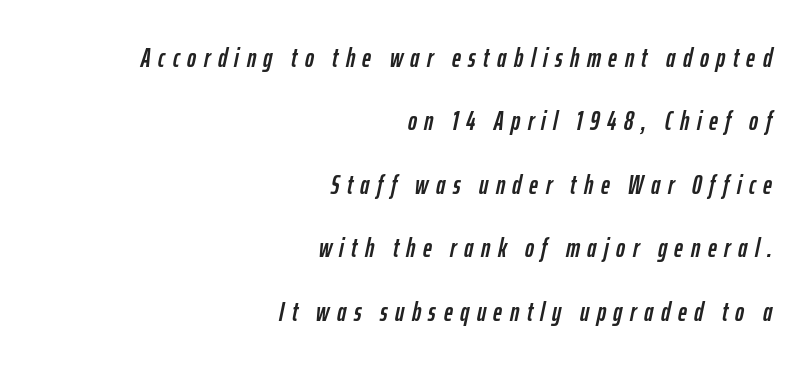
Q: Is the text italic (slanted)? A: Yes, it leans right by about 12 degrees.
Q: Is the text underlined? A: No.
Q: How is the paragraph aligned? A: Right-aligned.
Q: Is the spacing between letters normal or unusually wide? A: Unusually wide.
Q: Is the spacing between lines tight, normal or loose? A: Loose.
